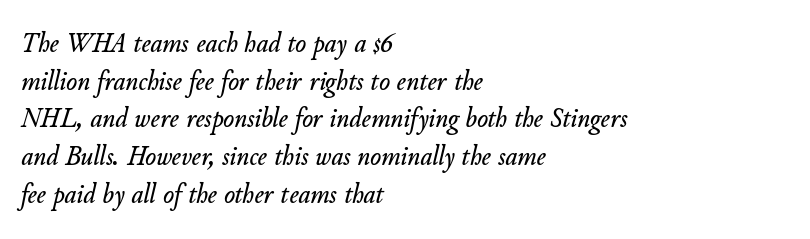
The image shows 29 px text type, italic (leaning right); set left-aligned, normal line spacing (1.3x), normal letter spacing, not underlined; low stroke contrast and a small x-height.
